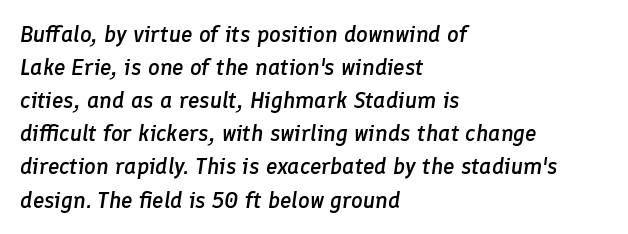
{"italic": "yes", "lean": "right", "slant_degrees": 8, "bold": "semi", "underline": "no", "align": "left", "line_spacing": "normal", "line_spacing_ratio": 1.44, "letter_spacing": "normal", "letter_spacing_em": 0.0, "glyph_px": 23}
